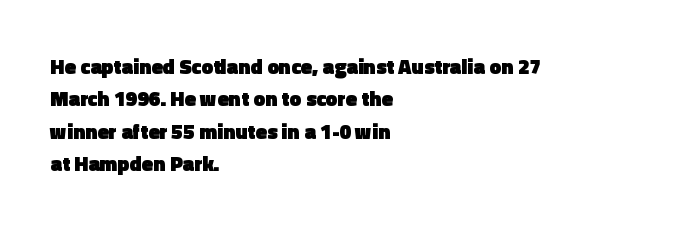
{"italic": "no", "bold": "yes", "underline": "no", "align": "left", "line_spacing": "normal", "line_spacing_ratio": 1.54, "letter_spacing": "normal", "letter_spacing_em": 0.0, "glyph_px": 21}
